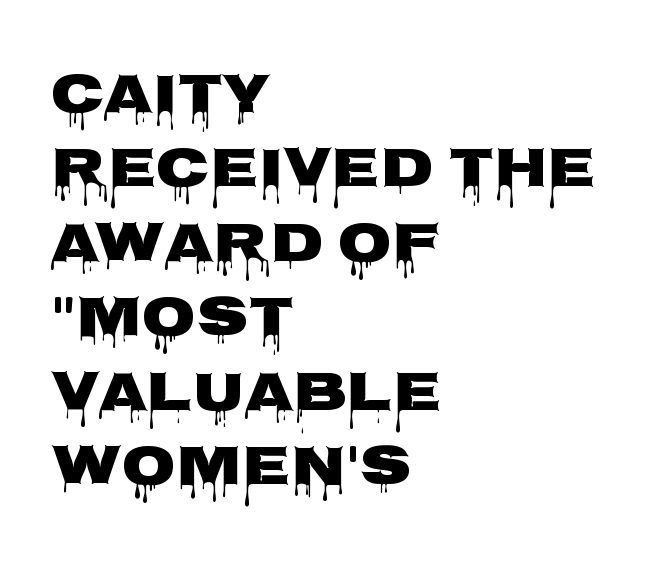
Q: Is the text bold? A: Yes.
Q: Is the text italic (slanted)? A: No, it is upright.
Q: Is the typeface a serif or a sans-serif typeface? A: Sans-serif.
Q: Is the text underlined? A: No.
Q: How is the paragraph aligned? A: Left-aligned.
Q: Is the spacing between letters normal or unusually wide? A: Normal.
Q: Is the spacing between lines tight, normal or loose? A: Normal.
Q: Width (condensed, normal, or wide)? A: Wide.
Q: Stroke contrast? A: Low.
Q: x-height? A: Large.
Q: Monospaced? A: No.
